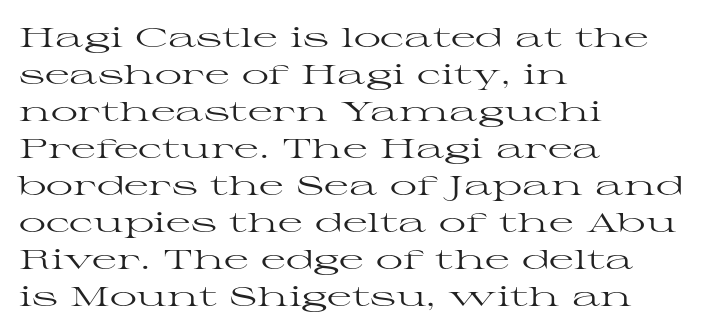
Q: Is the text bold? A: No.
Q: Is the text italic (slanted)? A: No, it is upright.
Q: Is the text underlined? A: No.
Q: How is the paragraph aligned? A: Left-aligned.
Q: Is the spacing between letters normal or unusually wide? A: Normal.
Q: Is the spacing between lines tight, normal or loose? A: Normal.
